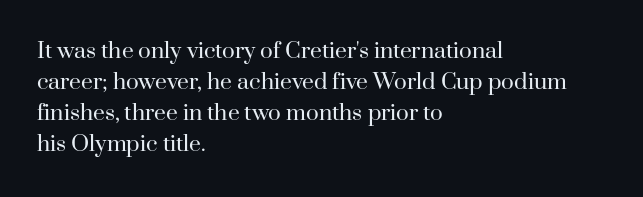
No chunkiness to these letters — they're not bold. The area under the type is left untouched. This rendering uses left alignment, leaving the right contour irregular. The font's upright variant was chosen for this text. Compared with typical body copy, the letter spacing here is the same.
